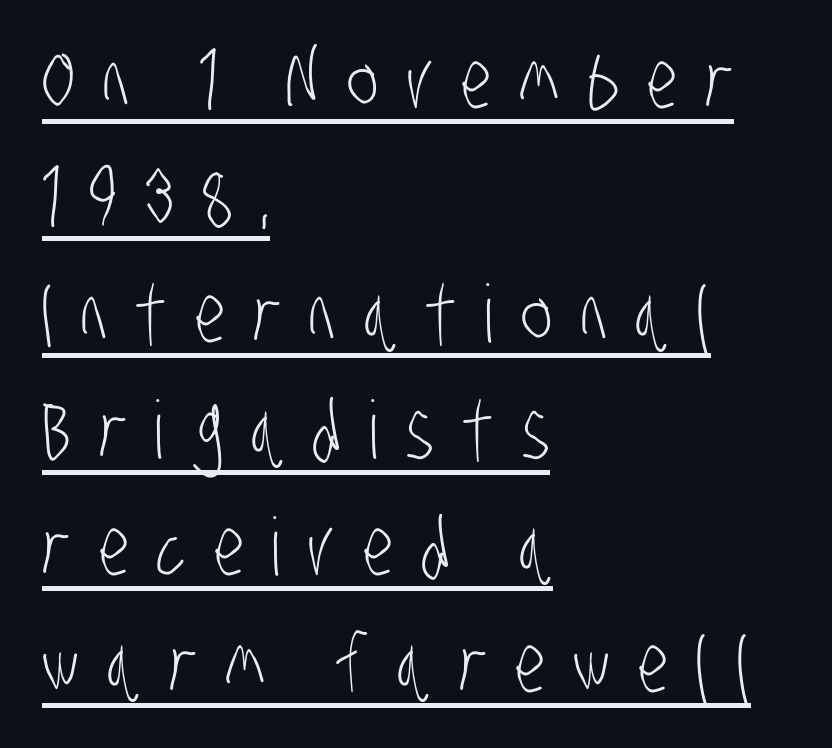
The image shows 80 px light, condensed sans-serif type; set left-aligned, normal line spacing (1.46x), unusually wide letter spacing (+0.35 em), underlined; low stroke contrast and a large x-height.
